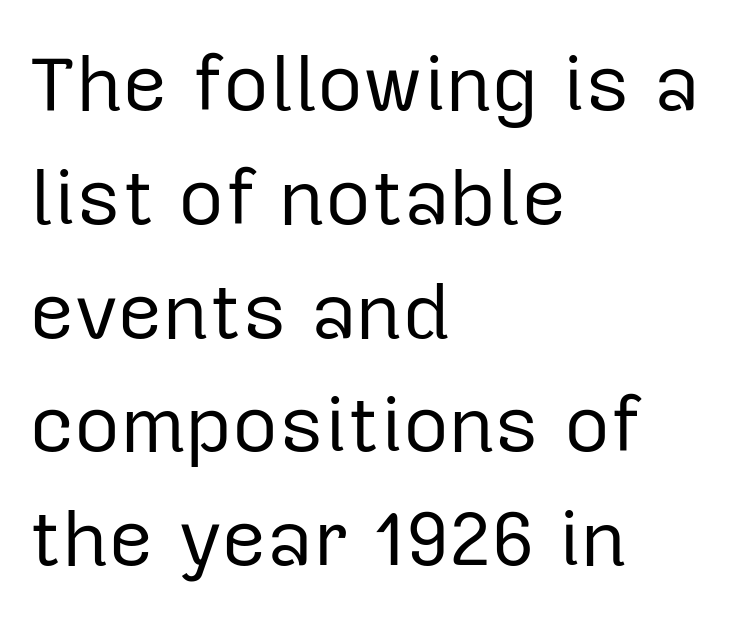
Here the glyphs are tracked normally, forming tight word shapes. Letters rest on an invisible, unmarked baseline. How would I describe the line gaps? Plain and ordinary. Designer's note — italics off, roman on. The setting favours the left margin, as ordinary paragraphs usually do. The text was rendered using a sans face with plain stroke endings.
